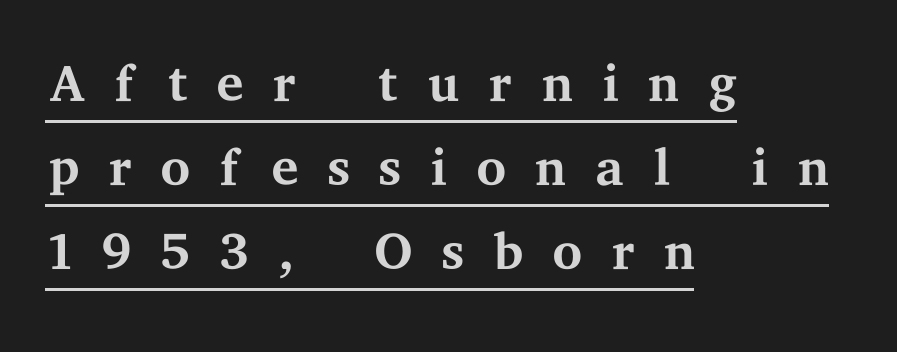
The image shows 77 px regular-weight, wide serif type, upright; set left-aligned, tight line spacing (1.09x), unusually wide letter spacing (+0.35 em), underlined; medium stroke contrast and a medium x-height.
